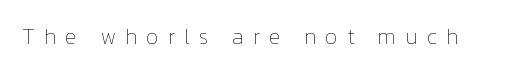
{"italic": "no", "bold": "no", "underline": "no", "letter_spacing": "wide", "letter_spacing_em": 0.41, "glyph_px": 22}
